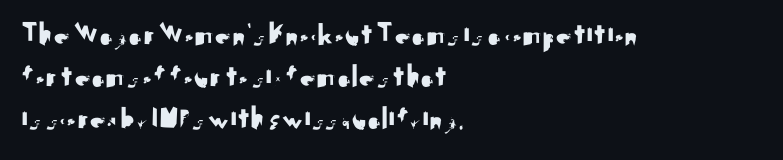
Q: Is the text italic (slanted)? A: No, it is upright.
Q: Is the typeface a serif or a sans-serif typeface? A: Sans-serif.
Q: Is the text underlined? A: No.
Q: How is the paragraph aligned? A: Left-aligned.
Q: Is the spacing between letters normal or unusually wide? A: Normal.
Q: Is the spacing between lines tight, normal or loose? A: Normal.
Q: Width (condensed, normal, or wide)? A: Normal.
Q: Stroke contrast? A: Medium.
Q: x-height? A: Small.
Q: Monospaced? A: No.
